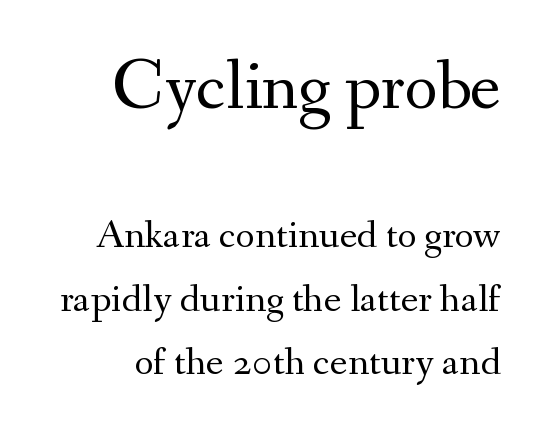
The image shows 72 px regular-weight serif type, upright; set right-aligned, normal line spacing (1.54x), normal letter spacing, not underlined; the first (top) block is 1.76x larger; medium stroke contrast and a small x-height.
